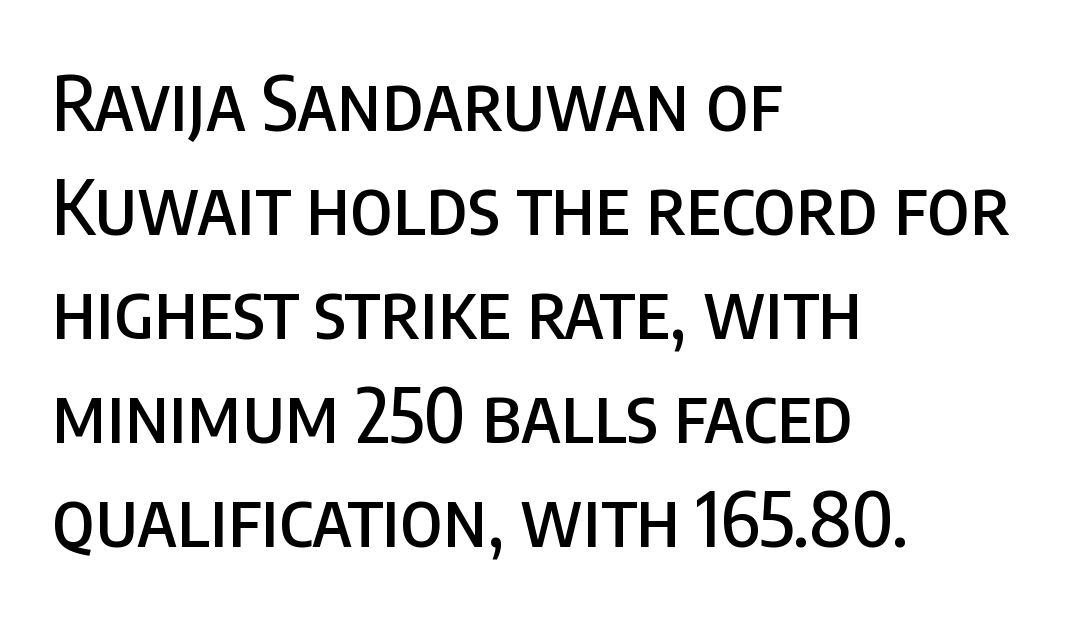
Q: Is the text italic (slanted)? A: No, it is upright.
Q: Is the typeface a serif or a sans-serif typeface? A: Sans-serif.
Q: Is the text underlined? A: No.
Q: How is the paragraph aligned? A: Left-aligned.
Q: Is the spacing between letters normal or unusually wide? A: Normal.
Q: Is the spacing between lines tight, normal or loose? A: Normal.
Q: Width (condensed, normal, or wide)? A: Condensed.
Q: Stroke contrast? A: Low.
Q: x-height? A: Large.
Q: Monospaced? A: No.
